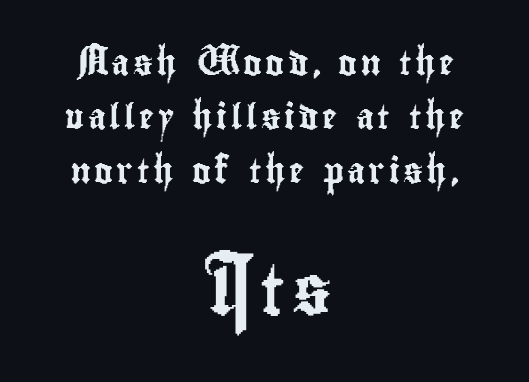
{"serif": "no", "italic": "no", "width": "condensed", "stroke_contrast": "low", "x_height": "small", "monospaced": "no", "underline": "no", "align": "center", "line_spacing": "loose", "line_spacing_ratio": 2.17, "larger_block": "second", "size_ratio": 2.0, "glyph_px": 50}
